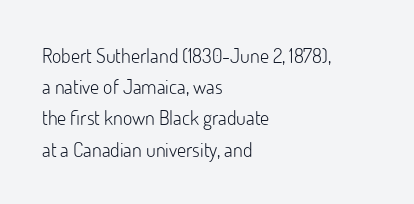
The image shows 20 px text type, upright; set left-aligned, normal line spacing (1.56x), normal letter spacing, not underlined.
